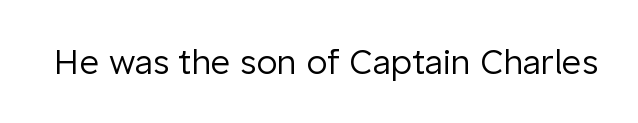
Q: Is the text bold? A: No.
Q: Is the text italic (slanted)? A: No, it is upright.
Q: Is the typeface a serif or a sans-serif typeface? A: Sans-serif.
Q: Is the text underlined? A: No.
Q: Is the spacing between letters normal or unusually wide? A: Normal.
Q: Width (condensed, normal, or wide)? A: Normal.
Q: Stroke contrast? A: Low.
Q: x-height? A: Medium.
Q: Monospaced? A: No.
